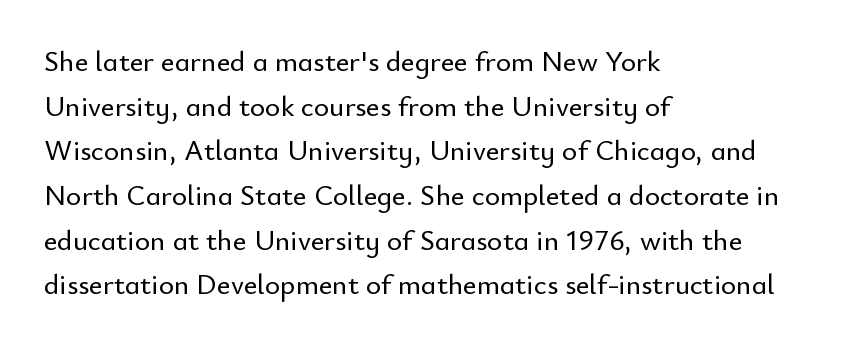
{"serif": "no", "italic": "no", "width": "normal", "stroke_contrast": "low", "x_height": "small", "monospaced": "no", "underline": "no", "align": "left", "line_spacing": "normal", "line_spacing_ratio": 1.54, "letter_spacing": "normal", "letter_spacing_em": 0.0, "glyph_px": 29}
